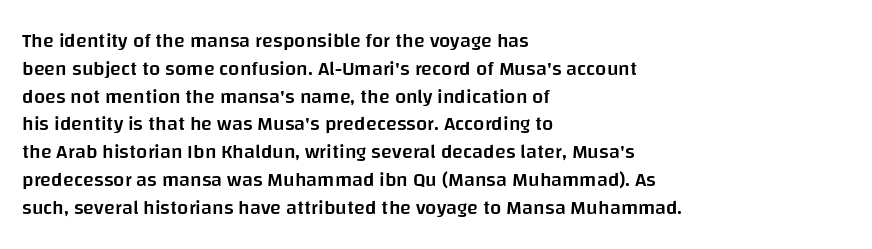
Q: Is the text bold? A: Semi-bold.
Q: Is the text italic (slanted)? A: No, it is upright.
Q: Is the text underlined? A: No.
Q: How is the paragraph aligned? A: Left-aligned.
Q: Is the spacing between letters normal or unusually wide? A: Normal.
Q: Is the spacing between lines tight, normal or loose? A: Normal.
